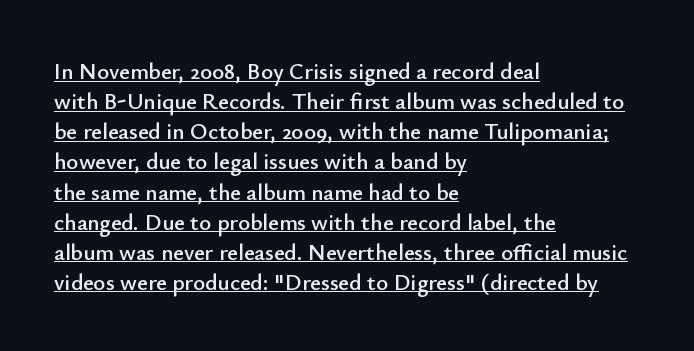
{"italic": "no", "underline": "yes", "align": "left", "line_spacing": "normal", "line_spacing_ratio": 1.31, "letter_spacing": "normal", "letter_spacing_em": 0.0, "glyph_px": 23}
